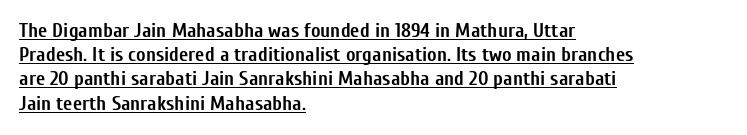
Q: Is the text bold? A: Yes.
Q: Is the text italic (slanted)? A: No, it is upright.
Q: Is the text underlined? A: Yes.
Q: How is the paragraph aligned? A: Left-aligned.
Q: Is the spacing between letters normal or unusually wide? A: Normal.
